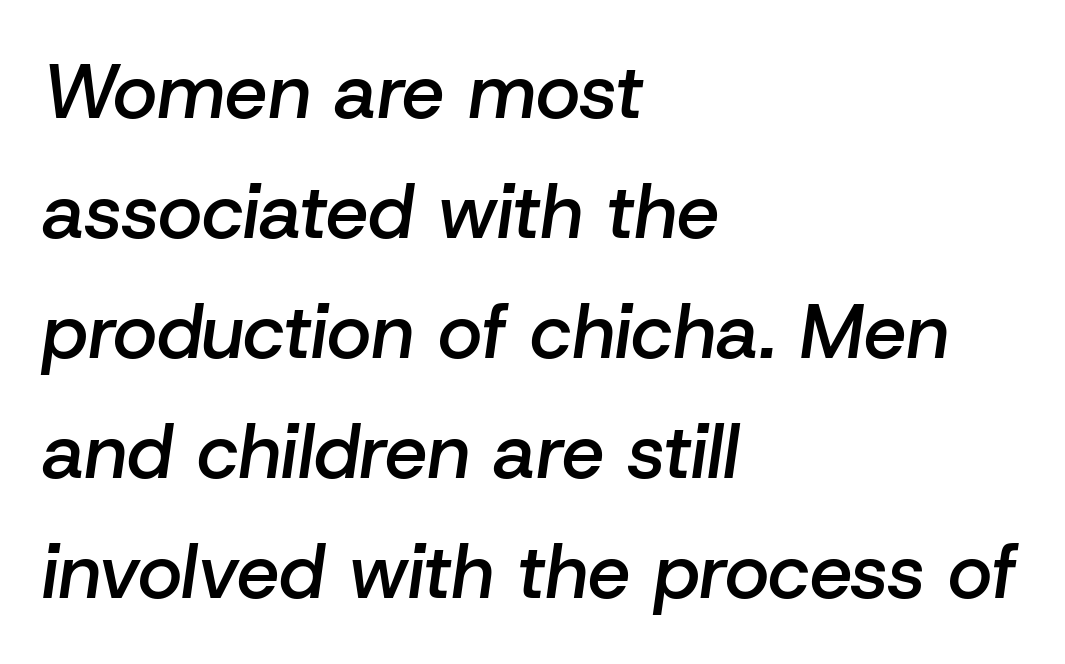
Q: Is the text bold? A: Semi-bold.
Q: Is the text italic (slanted)? A: Yes, it leans right by about 8 degrees.
Q: Is the text underlined? A: No.
Q: How is the paragraph aligned? A: Left-aligned.
Q: Is the spacing between letters normal or unusually wide? A: Normal.
Q: Is the spacing between lines tight, normal or loose? A: Normal.
Q: Width (condensed, normal, or wide)? A: Normal.
Q: Stroke contrast? A: Low.
Q: x-height? A: Medium.
Q: Monospaced? A: No.
